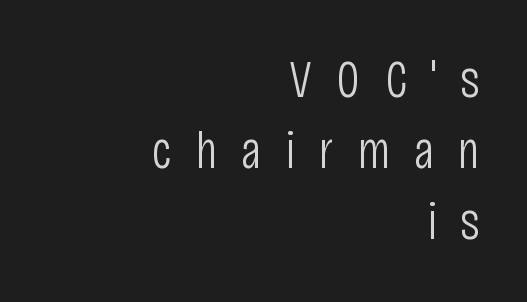
The image shows 53 px light, condensed sans-serif type, upright; set right-aligned, normal line spacing (1.34x), unusually wide letter spacing (+0.45 em), not underlined; low stroke contrast and a large x-height.
